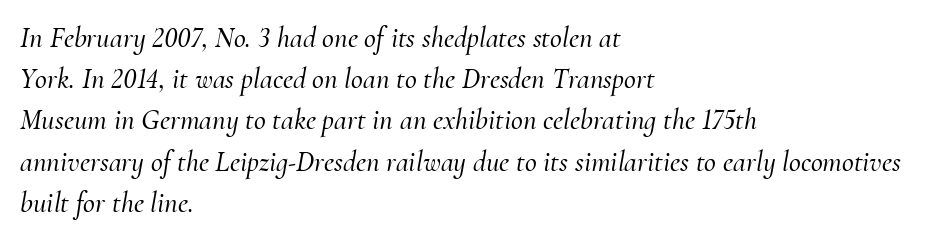
{"serif": "yes", "italic": "yes", "lean": "right", "slant_degrees": 10, "width": "normal", "stroke_contrast": "medium", "x_height": "small", "monospaced": "no", "underline": "no", "align": "left", "line_spacing": "normal", "line_spacing_ratio": 1.42, "letter_spacing": "normal", "letter_spacing_em": 0.0, "glyph_px": 29}
